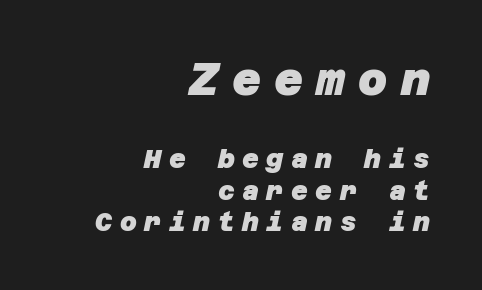
Q: Is the text bold? A: Yes.
Q: Is the typeface a serif or a sans-serif typeface? A: Sans-serif.
Q: Is the text underlined? A: No.
Q: How is the paragraph aligned? A: Right-aligned.
Q: Is the spacing between letters normal or unusually wide? A: Unusually wide.
Q: Which block of text is set in a larger size, the first (top) or the second (bottom)? A: The first (top) one.
Q: Width (condensed, normal, or wide)? A: Normal.
Q: Stroke contrast? A: Low.
Q: x-height? A: Large.
